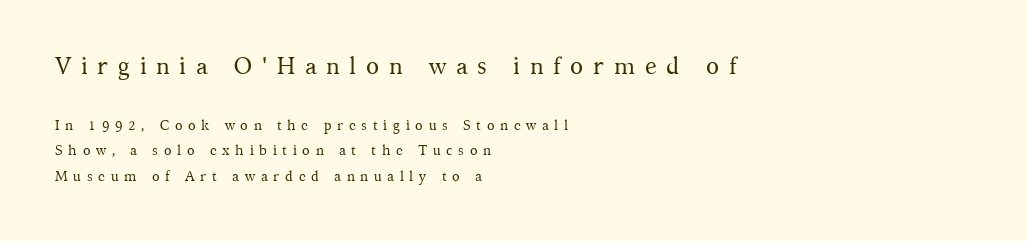
The image shows 24 px text type, upright; set left-aligned, line spacing 1.85x, unusually wide letter spacing (+0.4 em), not underlined; the first (top) block is 1.71x larger.
